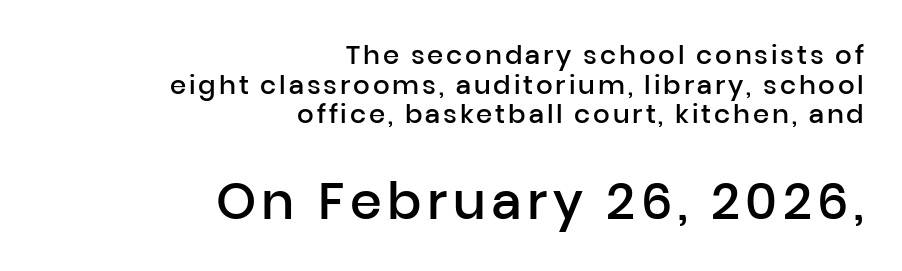
Note the varied advance widths — an 'i' is clearly narrower than an 'm'. This is moderately heavy type, rendered in semibold. Line ends are locked; line starts wander. Unlike a traditional serif, this face leaves its strokes unadorned. Any mark beneath the type? The region is blank. Leading: reduced.
